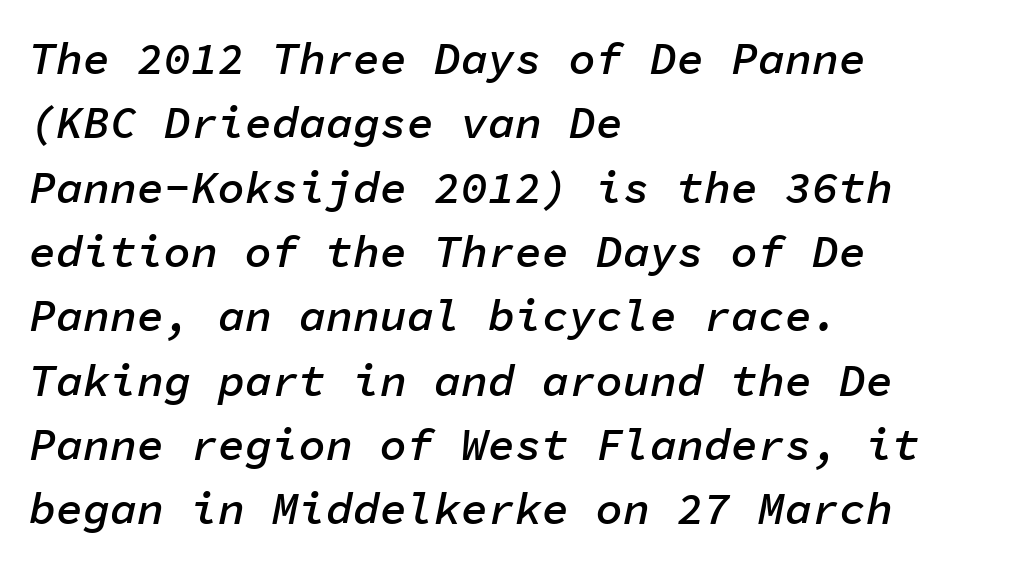
You could count columns in this text — the font is strictly monospaced. Summary of vertical rhythm: regular, with standard interline spacing. This rendering leaves character spacing at its baseline value. As a designer I'd log this as weight 600, semibold. Horizontally, the lines are justified to the leading edge only. In terms of posture, this sample is oblique.
